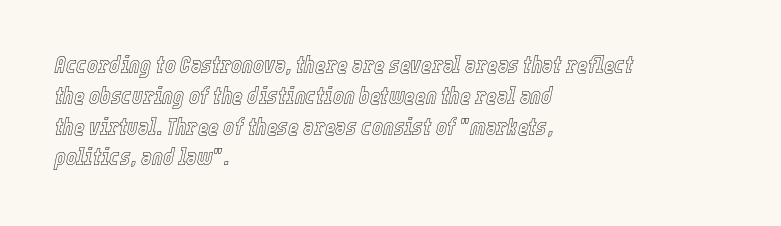
Clear beneath every line of the passage. The axis of the letterforms is tilted away from vertical. The leading is moderate, giving the passage an even texture. Left-aligned paragraph, ragged on the right. Here the glyphs are tracked normally, forming tight word shapes.
